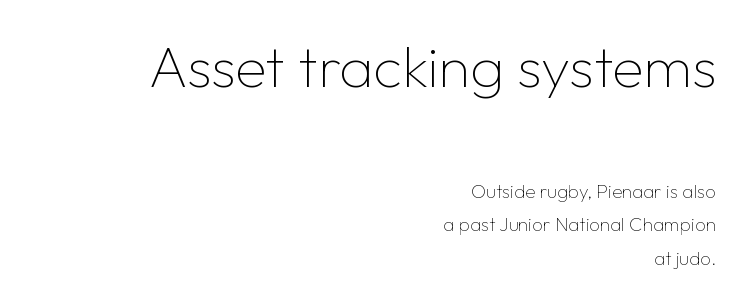
{"serif": "no", "italic": "no", "bold": "no", "weight": "thin", "width": "normal", "stroke_contrast": "low", "x_height": "medium", "monospaced": "no", "underline": "no", "align": "right", "line_spacing_ratio": 1.78, "letter_spacing": "normal", "letter_spacing_em": 0.0, "larger_block": "first", "size_ratio": 3.05, "glyph_px": 58}
